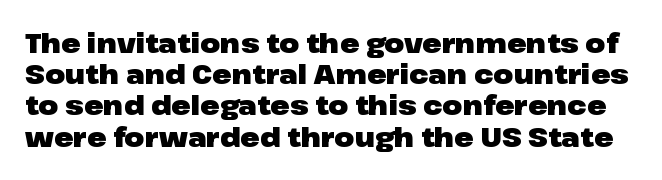
Only glyphs here, with clear space below each row. Weight check: bold — yes, fully. The letters stand upright; this is a roman face. The face used here is rendered with its standard letterfit.
